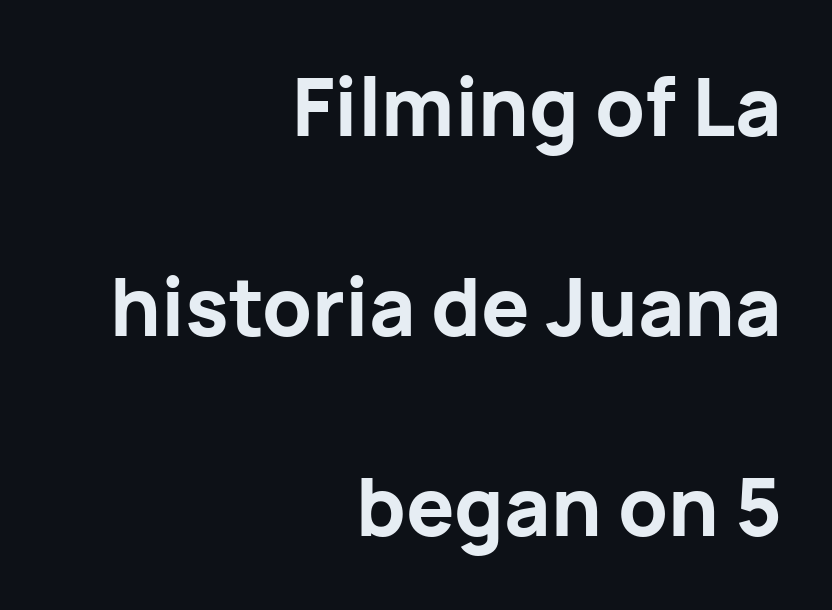
If you measured baseline to baseline, you'd find a long distance. Posture: vertical. Notice how the passage keeps a crisp vertical edge on the right only. The letters are bold, with thick, heavy strokes. The letterforms sit shoulder to shoulder at normal distance. The rendering uses natural spacing where letterforms have individual widths.
